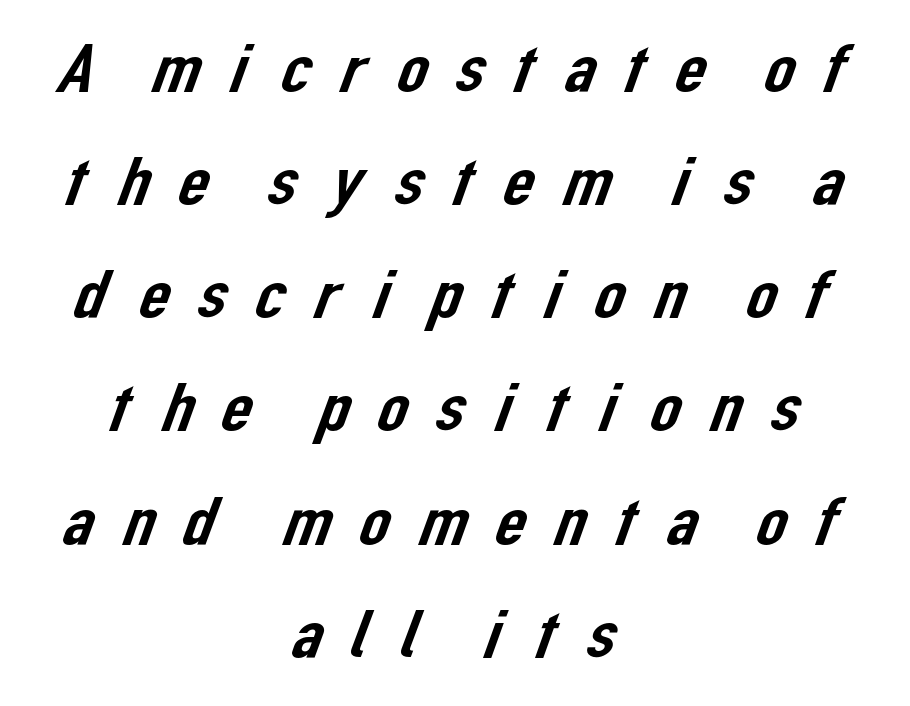
{"serif": "no", "width": "normal", "stroke_contrast": "low", "x_height": "medium", "monospaced": "no", "underline": "no", "align": "center", "line_spacing": "normal", "line_spacing_ratio": 1.64, "letter_spacing": "wide", "letter_spacing_em": 0.3, "glyph_px": 69}
